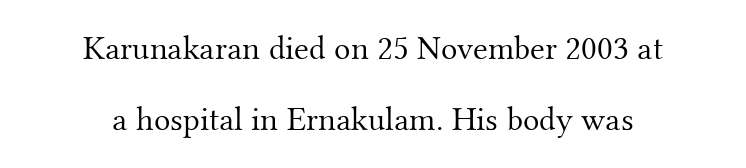
Q: Is the text bold? A: No.
Q: Is the text italic (slanted)? A: No, it is upright.
Q: Is the typeface a serif or a sans-serif typeface? A: Serif.
Q: Is the text underlined? A: No.
Q: How is the paragraph aligned? A: Centered.
Q: Is the spacing between letters normal or unusually wide? A: Normal.
Q: Is the spacing between lines tight, normal or loose? A: Loose.
Q: Width (condensed, normal, or wide)? A: Normal.
Q: Stroke contrast? A: Medium.
Q: x-height? A: Small.
Q: Monospaced? A: No.
